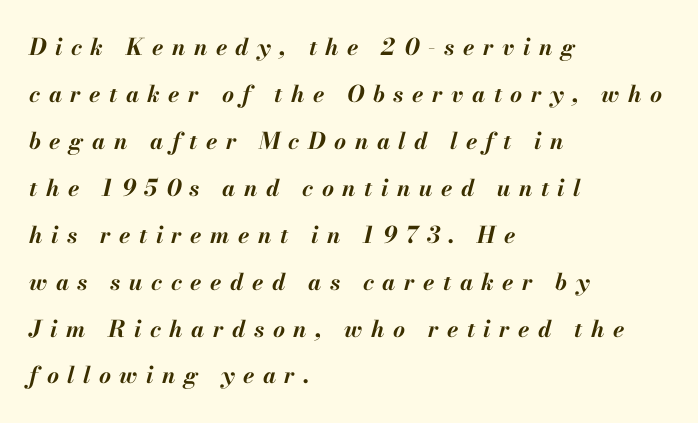
Words appear elongated and porous because spacing is wide. The setting favours the left margin, as ordinary paragraphs usually do. Anything drawn beneath the words? Only blank space. Yep, that's italic — everything's leaning.
